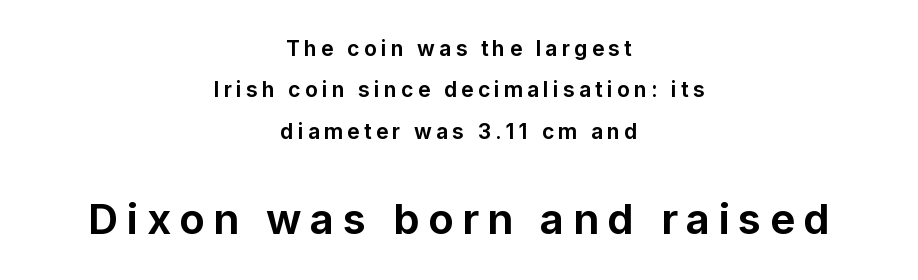
The image shows 42 px bold sans-serif type, upright; set centered, loose line spacing (1.97x), unusually wide letter spacing (+0.2 em), not underlined; the second (bottom) block is 2.0x larger; low stroke contrast and a medium x-height.
